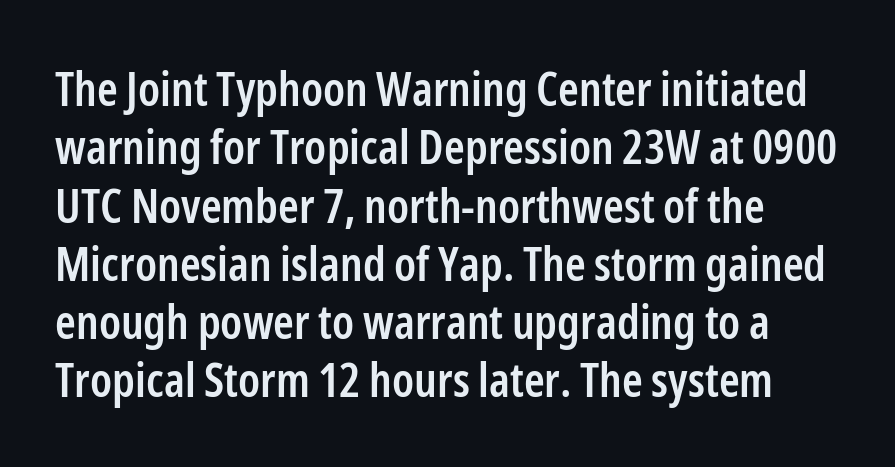
Note: no serifs on the glyphs. Each word holds together tightly as a unit, with standard inter-letter gaps. Does the lettering tilt? It doesn't — this is upright. The zone under the glyphs is completely vacant.
